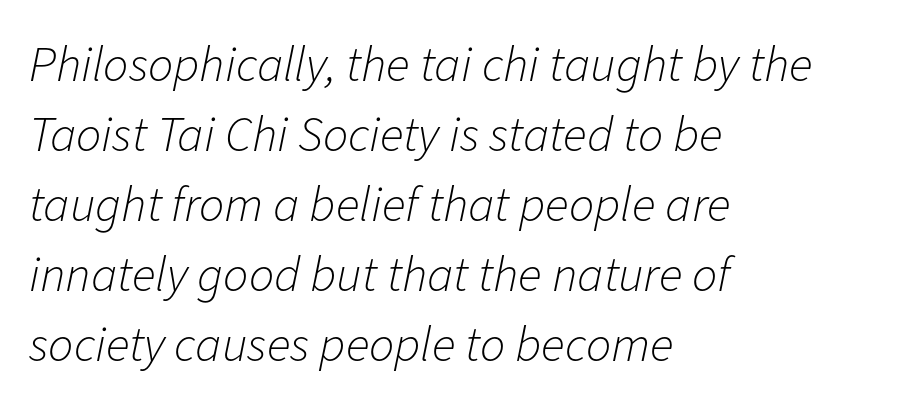
The image shows 50 px light type, italic (leaning right); set left-aligned, normal line spacing (1.4x), normal letter spacing, not underlined; low stroke contrast and a medium x-height.
